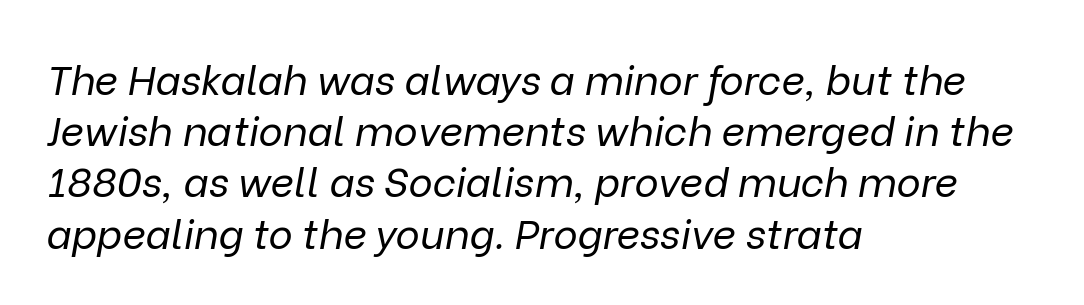
You could call the tracking neutral — neither tight nor loose. Does the lettering tilt? It does — this is italic. Line spacing here is normal. Notice how the passage keeps a crisp vertical edge on the left only. This is not heavy type; no bold has been used. The passage shown is not underscored anywhere.
